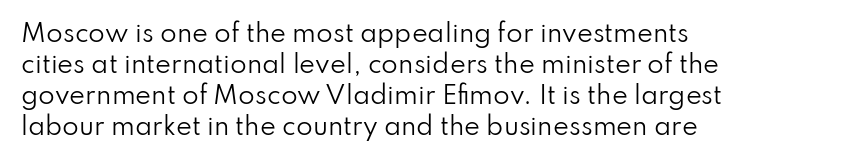
The image shows 24 px text type, upright; set left-aligned, normal line spacing (1.29x), normal letter spacing, not underlined.
